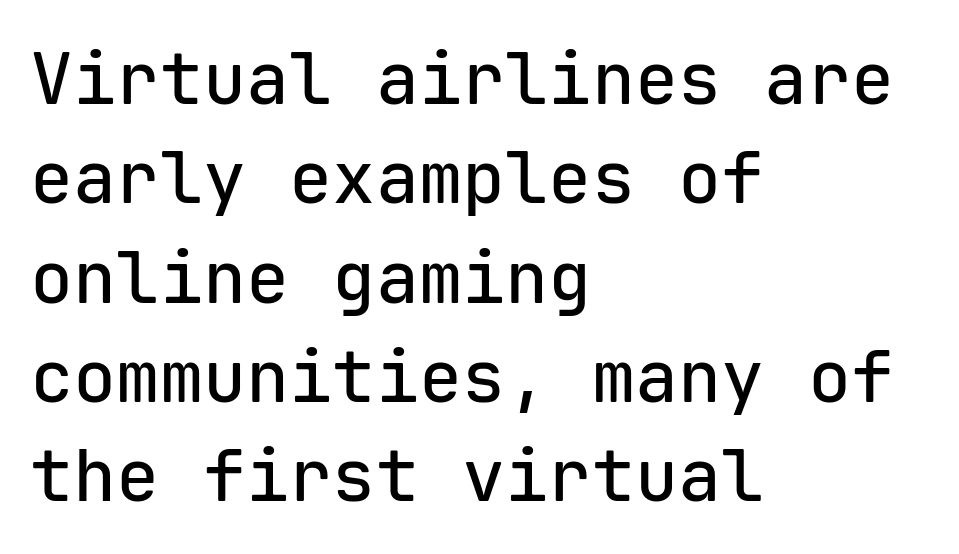
These lines sit exactly where default settings would place them. Leftover space on each line is placed entirely after the last word. Honestly, there is no underline to notice here at all. Glyph-to-glyph distance matches everyday printed text. This is roman type, the default non-slanted kind. Monospaced: the letters line up in strict vertical columns.
